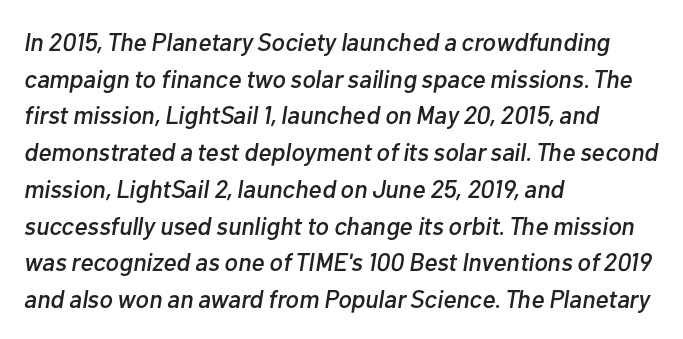
The image shows 25 px text type, italic (leaning right); set left-aligned, normal line spacing (1.47x), normal letter spacing, not underlined.
